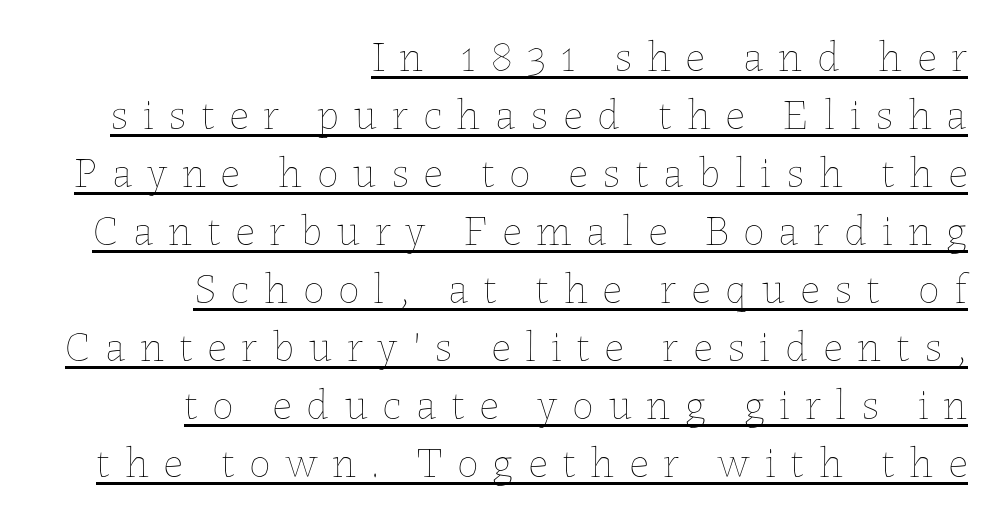
{"italic": "no", "bold": "no", "weight": "thin", "width": "normal", "stroke_contrast": "low", "x_height": "medium", "monospaced": "no", "underline": "yes", "align": "right", "line_spacing": "normal", "line_spacing_ratio": 1.35, "letter_spacing": "wide", "letter_spacing_em": 0.34, "glyph_px": 43}
